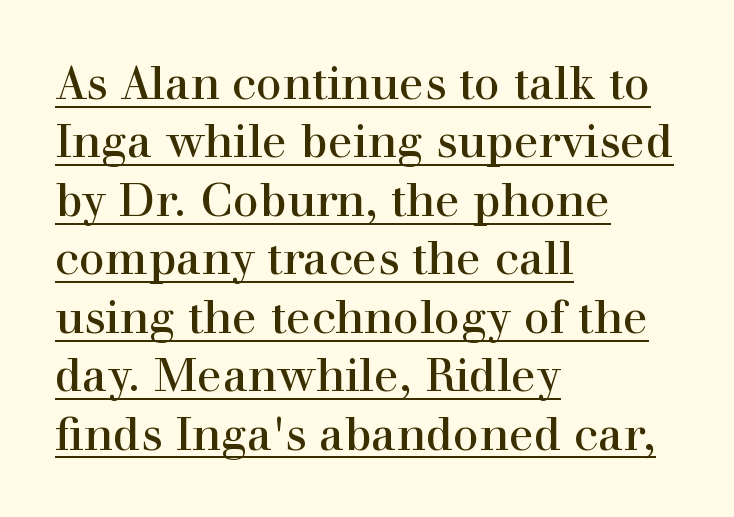
Q: Is the text bold? A: No.
Q: Is the text italic (slanted)? A: No, it is upright.
Q: Is the typeface a serif or a sans-serif typeface? A: Serif.
Q: Is the text underlined? A: Yes.
Q: How is the paragraph aligned? A: Left-aligned.
Q: Is the spacing between letters normal or unusually wide? A: Normal.
Q: Is the spacing between lines tight, normal or loose? A: Normal.
Q: Width (condensed, normal, or wide)? A: Normal.
Q: Stroke contrast? A: High.
Q: x-height? A: Medium.
Q: Monospaced? A: No.
